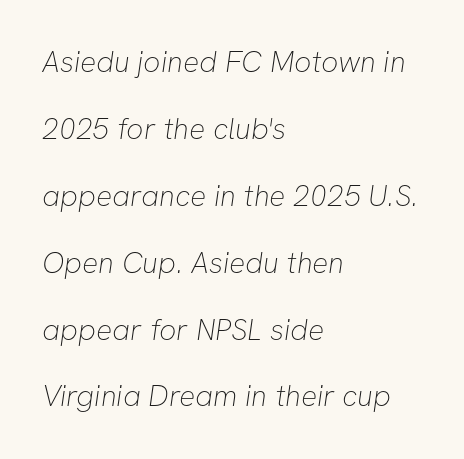
{"serif": "no", "bold": "no", "weight": "thin", "width": "normal", "stroke_contrast": "low", "x_height": "medium", "monospaced": "no", "underline": "no", "align": "left", "line_spacing": "loose", "line_spacing_ratio": 2.23, "letter_spacing": "normal", "letter_spacing_em": 0.0, "glyph_px": 30}
